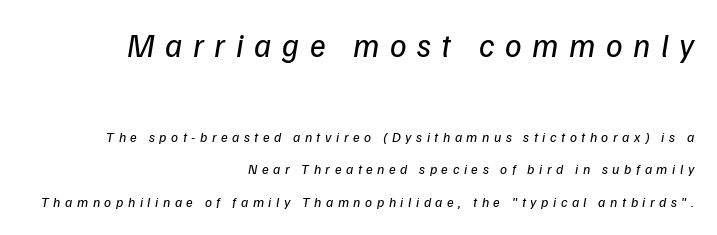
Looks like regular typesetting: each glyph gets only the width it needs. These lines have a slow, spaced-out rhythm from letter to letter. Each stroke keeps to a modest, everyday thickness or less. In terms of leading, this rendering errs on the spacious side.
